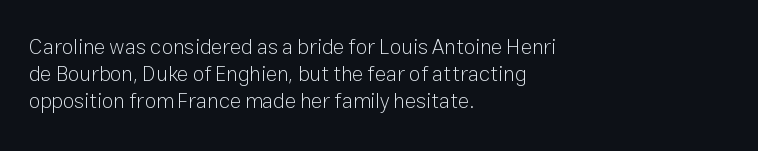
The passage shown is not underscored anywhere. Summary of vertical rhythm: regular, with standard interline spacing. The rag falls on the right side of this text block. Notice how the stems are strictly vertical — no italics here. Vertical stems look standard width or narrower in stroke.
